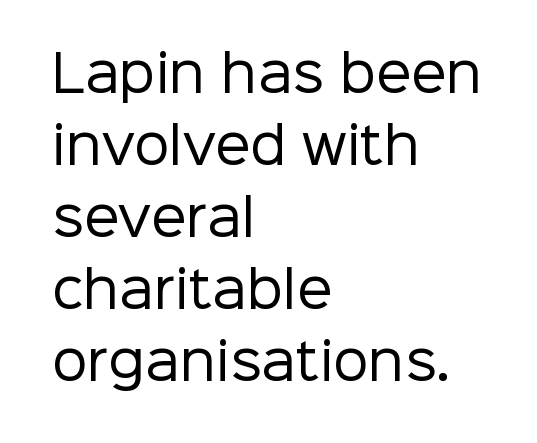
Q: Is the text bold? A: No.
Q: Is the text italic (slanted)? A: No, it is upright.
Q: Is the typeface a serif or a sans-serif typeface? A: Sans-serif.
Q: Is the text underlined? A: No.
Q: How is the paragraph aligned? A: Left-aligned.
Q: Is the spacing between letters normal or unusually wide? A: Normal.
Q: Is the spacing between lines tight, normal or loose? A: Normal.
Q: Width (condensed, normal, or wide)? A: Normal.
Q: Stroke contrast? A: Low.
Q: x-height? A: Medium.
Q: Monospaced? A: No.
